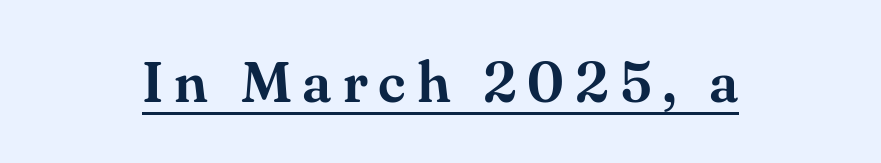
Q: Is the text italic (slanted)? A: No, it is upright.
Q: Is the typeface a serif or a sans-serif typeface? A: Serif.
Q: Is the text underlined? A: Yes.
Q: Width (condensed, normal, or wide)? A: Normal.
Q: Stroke contrast? A: Medium.
Q: x-height? A: Small.
Q: Monospaced? A: No.
